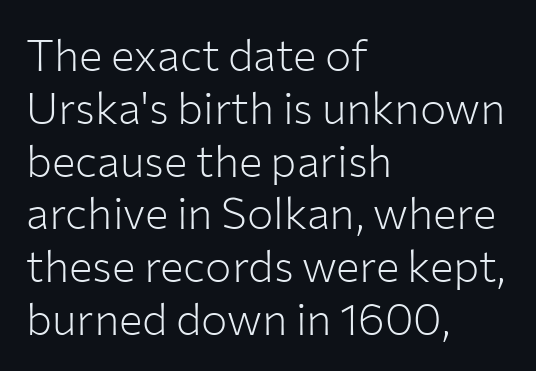
{"serif": "no", "italic": "no", "bold": "no", "weight": "light", "width": "normal", "stroke_contrast": "low", "x_height": "medium", "monospaced": "no", "underline": "no", "align": "left", "line_spacing_ratio": 1.2, "letter_spacing": "normal", "letter_spacing_em": 0.0, "glyph_px": 44}
